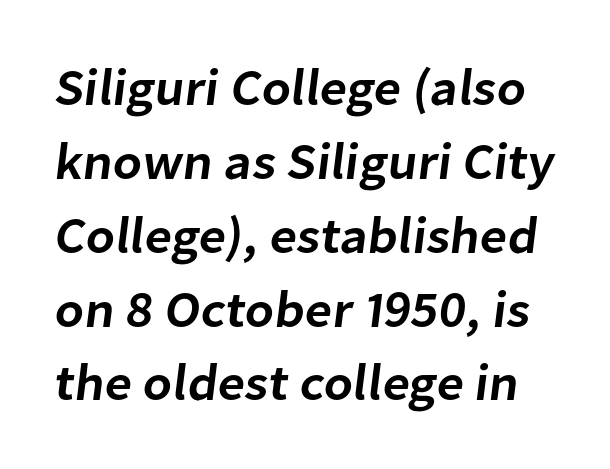
Q: Is the text bold? A: Semi-bold.
Q: Is the typeface a serif or a sans-serif typeface? A: Sans-serif.
Q: Is the text underlined? A: No.
Q: Is the spacing between letters normal or unusually wide? A: Normal.
Q: Is the spacing between lines tight, normal or loose? A: Normal.
Q: Width (condensed, normal, or wide)? A: Normal.
Q: Stroke contrast? A: Low.
Q: x-height? A: Medium.
Q: Monospaced? A: No.
